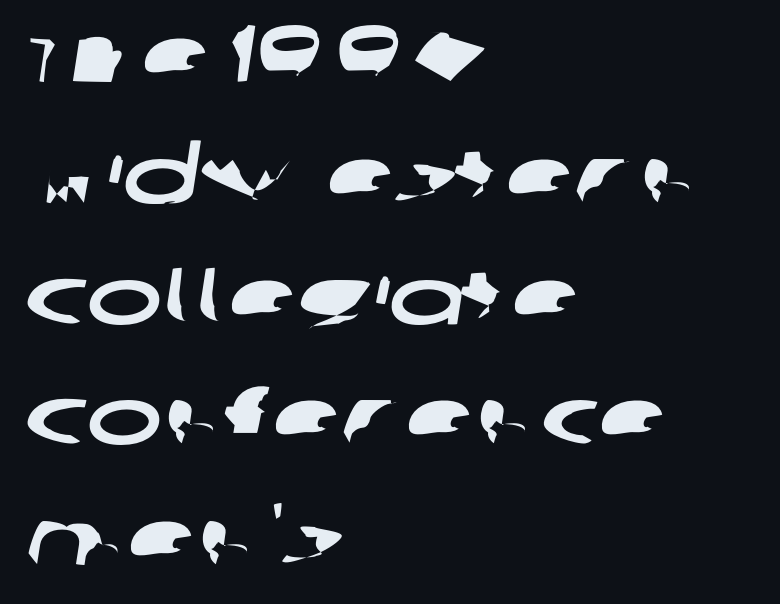
The image shows 80 px wide sans-serif type; set left-aligned, normal line spacing (1.51x), normal letter spacing, not underlined; low stroke contrast and a large x-height.
